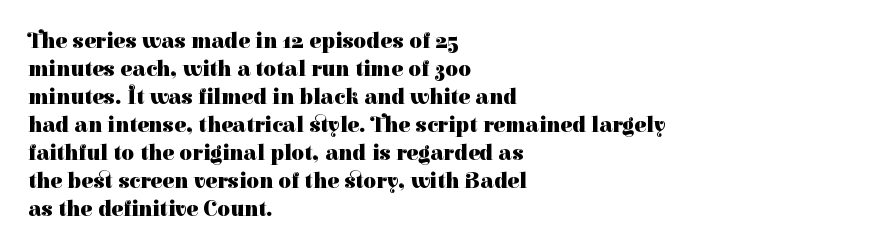
The axis of the letterforms is exactly vertical. Leftover space on each line is placed entirely after the last word. Each row of text sits above clean, open space. Students, note that the glyphs here touch the page at normal intervals.
